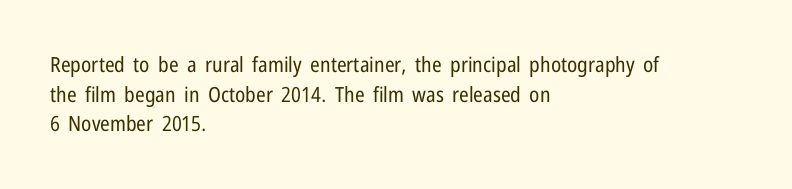
Quick note: underline off. Do the letters lean? They stand straight. The text block is weighted toward the left margin, trailing off unevenly rightward. This rendering leaves character spacing at its baseline value. Vertical spacing — default.
